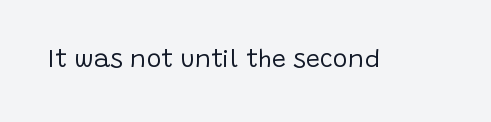
The rendering keeps characters at their native spacing. The font sits on the lighter half of the weight spectrum, regular included. Quick note: underline off. Is there any slant? The stems are plumb.
